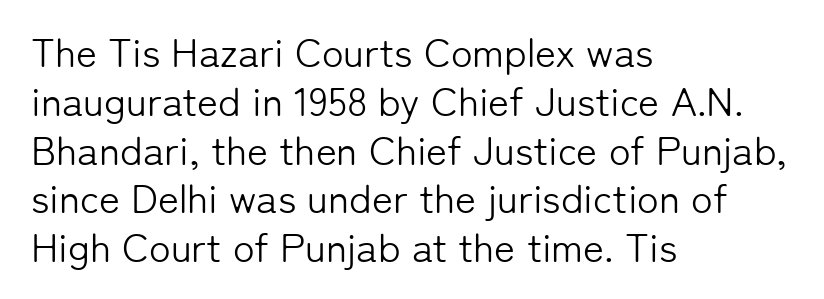
Typographically, this falls in the sans-serif category. Looks like regular typesetting: each glyph gets only the width it needs. Caption: standard tracking, unaltered. The passage is arranged the way most books set body copy — flush left.
